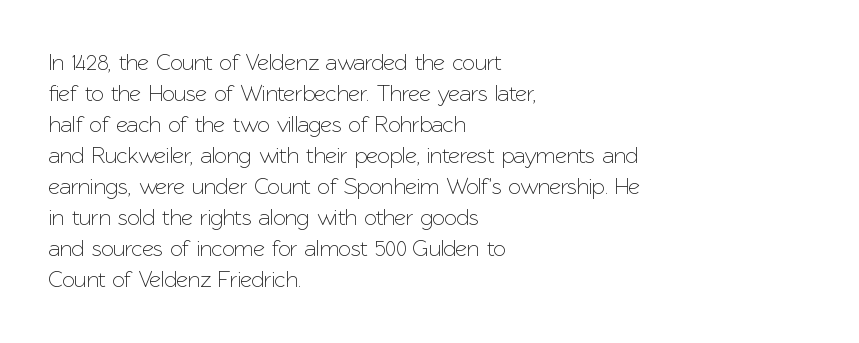
{"italic": "no", "underline": "no", "align": "left", "line_spacing": "normal", "line_spacing_ratio": 1.35, "letter_spacing": "normal", "letter_spacing_em": 0.0, "glyph_px": 23}
